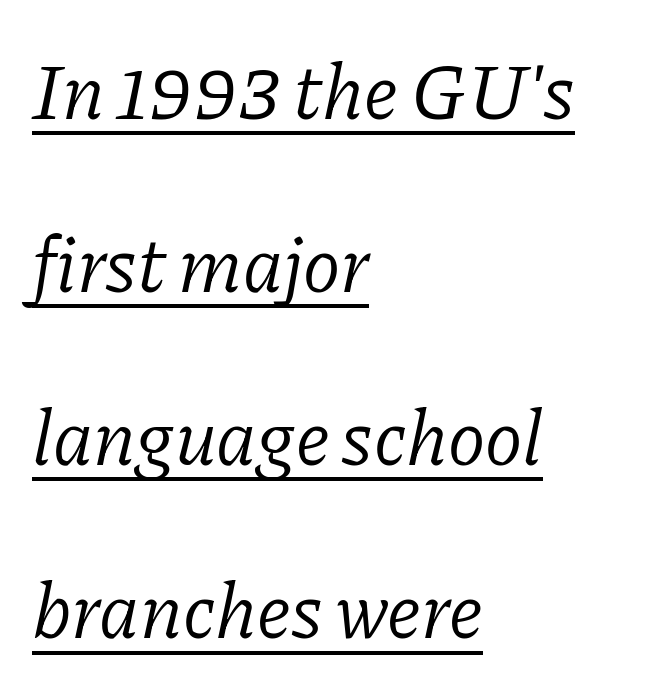
The image shows 78 px light serif type, italic (leaning right); set left-aligned, loose line spacing (2.22x), normal letter spacing, underlined; low stroke contrast and a medium x-height.
